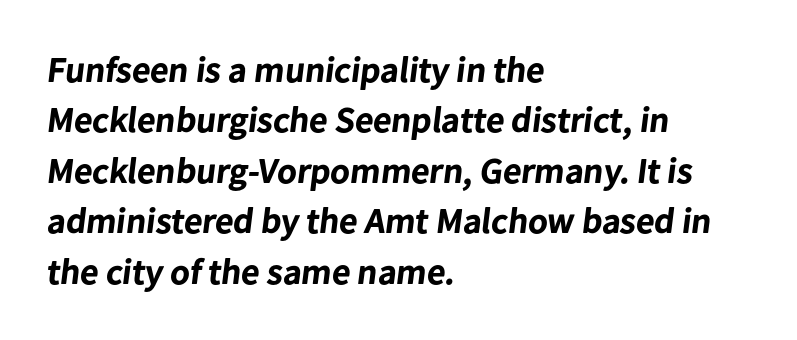
Character widths vary here, with narrow letters taking less room than wide ones. How are the letters spaced? Ordinarily, with no added tracking. Stroke terminals: plain, sans-serif. Caption: bold face, heavy strokes.
